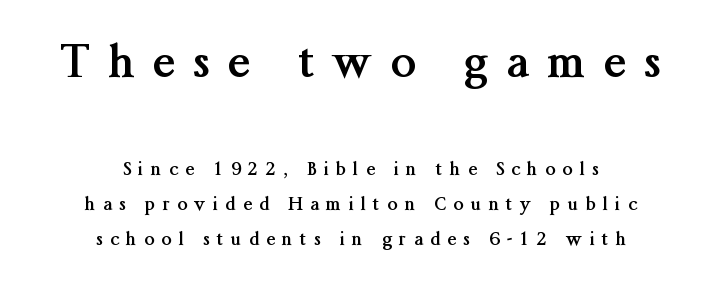
Q: Is the text bold? A: Yes.
Q: Is the text italic (slanted)? A: No, it is upright.
Q: Is the typeface a serif or a sans-serif typeface? A: Serif.
Q: Is the text underlined? A: No.
Q: How is the paragraph aligned? A: Centered.
Q: Is the spacing between letters normal or unusually wide? A: Unusually wide.
Q: Is the spacing between lines tight, normal or loose? A: Loose.
Q: Which block of text is set in a larger size, the first (top) or the second (bottom)? A: The first (top) one.
Q: Width (condensed, normal, or wide)? A: Normal.
Q: Stroke contrast? A: Medium.
Q: x-height? A: Medium.
Q: Monospaced? A: No.
